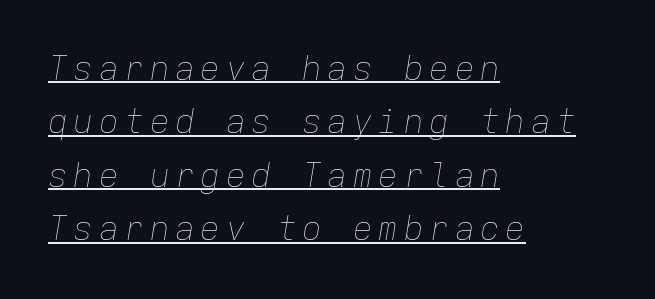
{"italic": "yes", "lean": "right", "slant_degrees": 9, "bold": "no", "weight": "thin", "width": "normal", "stroke_contrast": "low", "x_height": "medium", "monospaced": "yes", "underline": "yes", "align": "left", "line_spacing": "normal", "line_spacing_ratio": 1.62, "glyph_px": 33}
